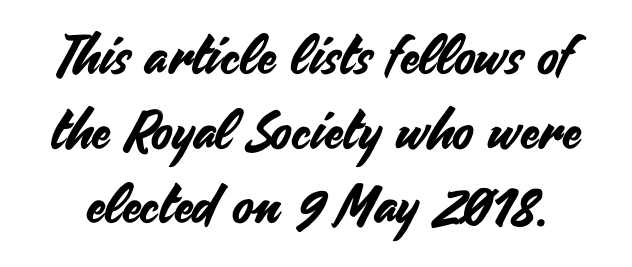
Think of a printed novel: that variable character pitch is what you see here. The words here are not underlined. A typesetter would call this zero additional tracking.
